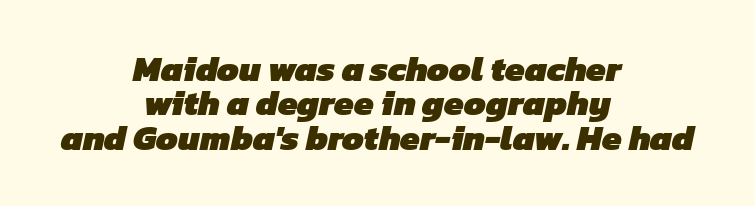
Q: Is the text bold? A: Yes.
Q: Is the typeface a serif or a sans-serif typeface? A: Sans-serif.
Q: Is the text underlined? A: No.
Q: How is the paragraph aligned? A: Centered.
Q: Is the spacing between letters normal or unusually wide? A: Normal.
Q: Is the spacing between lines tight, normal or loose? A: Tight.
Q: Width (condensed, normal, or wide)? A: Normal.
Q: Stroke contrast? A: Low.
Q: x-height? A: Medium.
Q: Monospaced? A: No.
